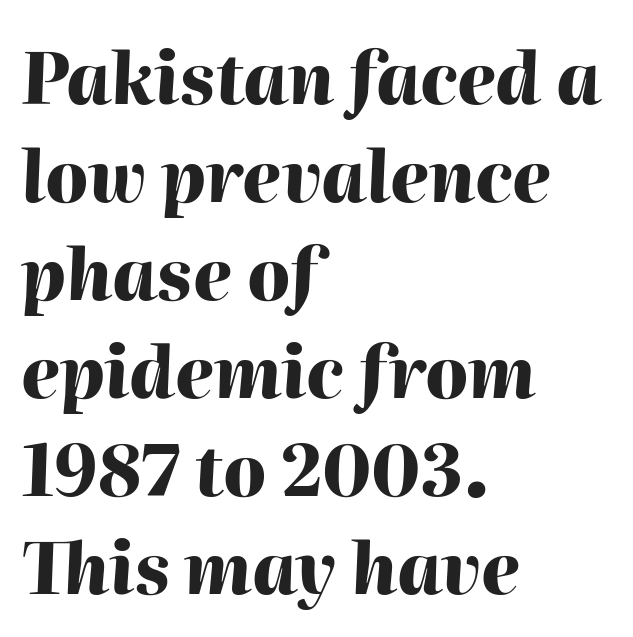
The font's italic variant was chosen for this text. A student would call this left alignment; a typographer would say flush left, rag right. Each letter keeps its own natural width here, so spacing adapts to shape. The face used here is rendered with its standard letterfit. Students, this is bold: see how much ink each stroke carries. This sample keeps an unexceptional amount of space between lines.
